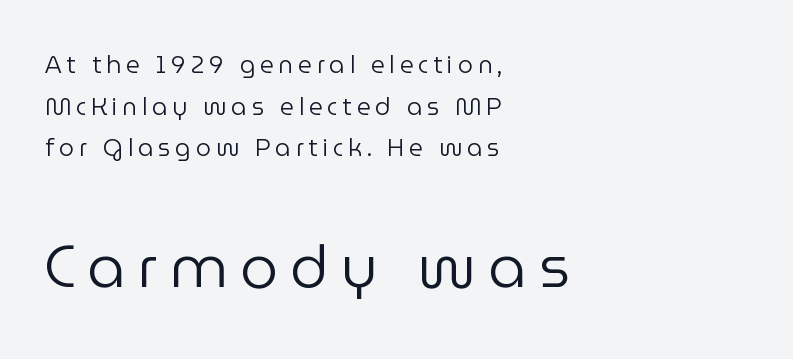
{"serif": "no", "italic": "no", "bold": "no", "weight": "regular", "width": "normal", "stroke_contrast": "low", "x_height": "medium", "monospaced": "no", "underline": "no", "align": "left", "line_spacing_ratio": 1.73, "letter_spacing": "wide", "letter_spacing_em": 0.2, "larger_block": "second", "size_ratio": 2.5, "glyph_px": 60}
